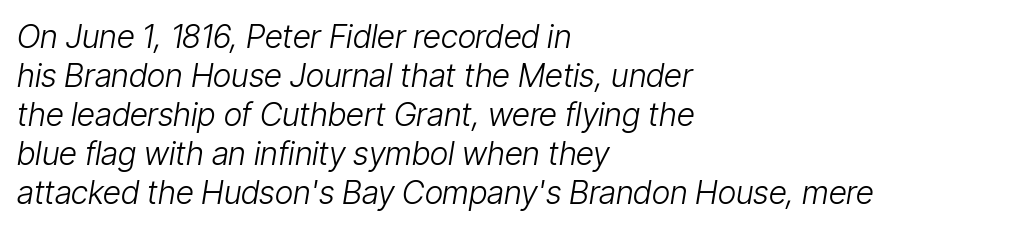
Glance below the letters and you will spot only blank space. The text carries the slant typical of an italic or oblique font. Note the varied advance widths — an 'i' is clearly narrower than an 'm'. The gaps between neighbouring characters are ordinary and unremarkable. These glyphs show unthickened strokes, regular width or finer.
